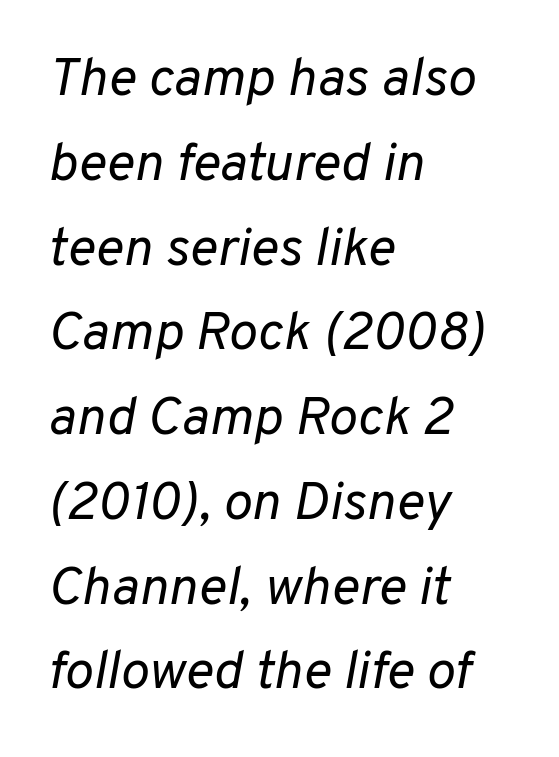
Q: Is the text bold? A: No.
Q: Is the text italic (slanted)? A: Yes, it leans right by about 10 degrees.
Q: Is the text underlined? A: No.
Q: How is the paragraph aligned? A: Left-aligned.
Q: Is the spacing between letters normal or unusually wide? A: Normal.
Q: Is the spacing between lines tight, normal or loose? A: Normal.
Q: Width (condensed, normal, or wide)? A: Normal.
Q: Stroke contrast? A: Low.
Q: x-height? A: Medium.
Q: Monospaced? A: No.
